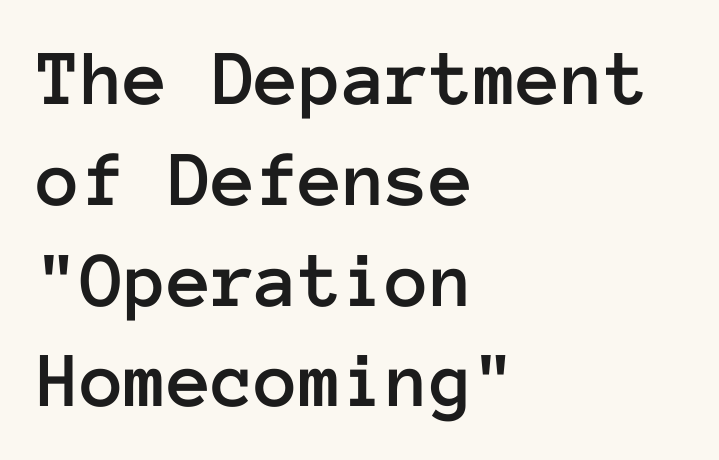
{"italic": "no", "width": "normal", "stroke_contrast": "low", "x_height": "medium", "monospaced": "yes", "underline": "no", "align": "left", "line_spacing": "normal", "line_spacing_ratio": 1.26, "letter_spacing": "normal", "letter_spacing_em": 0.0, "glyph_px": 80}
